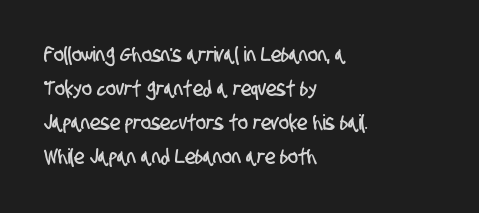
The passage shown is not underscored anywhere. Regular leading. Left-aligned paragraph, ragged on the right. Short note: letters normally spaced.
